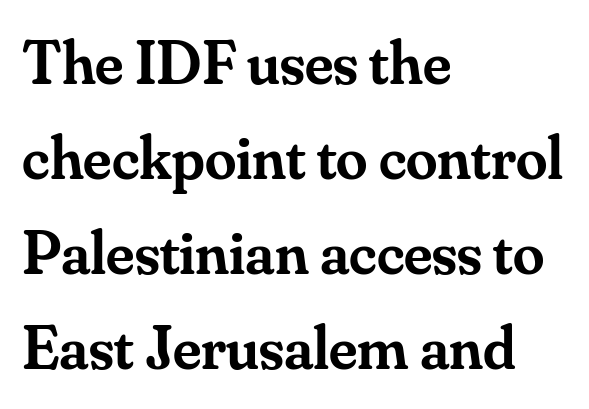
Q: Is the text bold? A: Semi-bold.
Q: Is the text italic (slanted)? A: No, it is upright.
Q: Is the typeface a serif or a sans-serif typeface? A: Serif.
Q: Is the text underlined? A: No.
Q: How is the paragraph aligned? A: Left-aligned.
Q: Is the spacing between letters normal or unusually wide? A: Normal.
Q: Is the spacing between lines tight, normal or loose? A: Normal.
Q: Width (condensed, normal, or wide)? A: Normal.
Q: Stroke contrast? A: Medium.
Q: x-height? A: Small.
Q: Monospaced? A: No.
